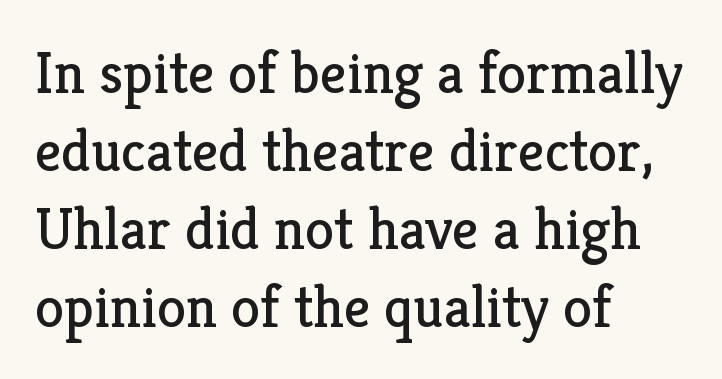
{"serif": "yes", "italic": "no", "bold": "no", "weight": "regular", "width": "normal", "stroke_contrast": "low", "x_height": "medium", "monospaced": "no", "underline": "no", "align": "left", "line_spacing": "normal", "line_spacing_ratio": 1.32, "letter_spacing": "normal", "letter_spacing_em": 0.0, "glyph_px": 59}
